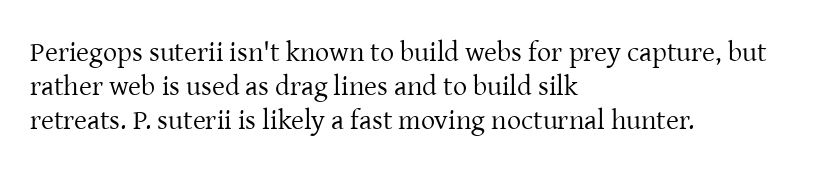
{"serif": "yes", "italic": "no", "bold": "no", "weight": "regular", "width": "normal", "stroke_contrast": "low", "x_height": "medium", "monospaced": "no", "underline": "no", "align": "left", "line_spacing_ratio": 1.22, "letter_spacing": "normal", "letter_spacing_em": 0.0, "glyph_px": 28}
